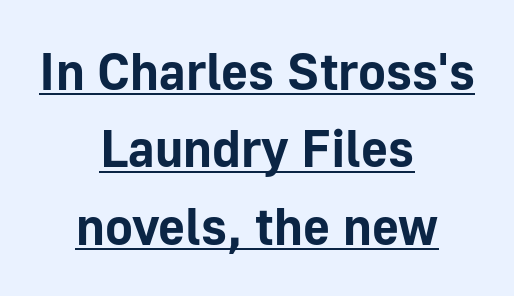
Each word holds together tightly as a unit, with standard inter-letter gaps. Style check: upright. Spacing verdict: proportional, widths tailored to each character. Regular leading. Classification — sans serif. Look at the stroke-to-counter ratio: heavy, a bold.
